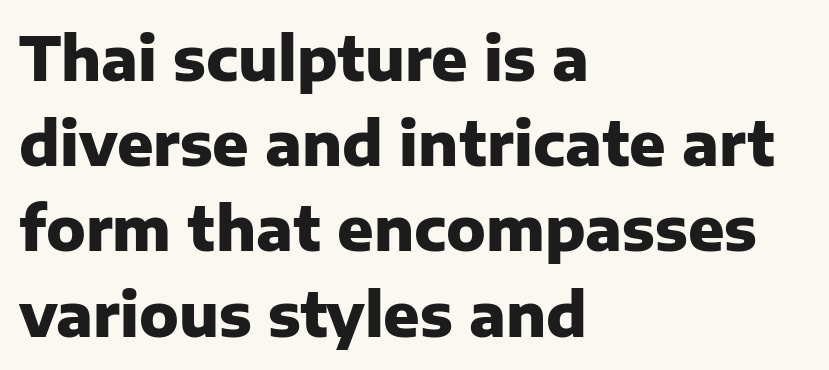
Q: Is the text bold? A: Yes.
Q: Is the text italic (slanted)? A: No, it is upright.
Q: Is the typeface a serif or a sans-serif typeface? A: Sans-serif.
Q: Is the text underlined? A: No.
Q: How is the paragraph aligned? A: Left-aligned.
Q: Is the spacing between letters normal or unusually wide? A: Normal.
Q: Is the spacing between lines tight, normal or loose? A: Normal.
Q: Width (condensed, normal, or wide)? A: Normal.
Q: Stroke contrast? A: Low.
Q: x-height? A: Medium.
Q: Monospaced? A: No.
